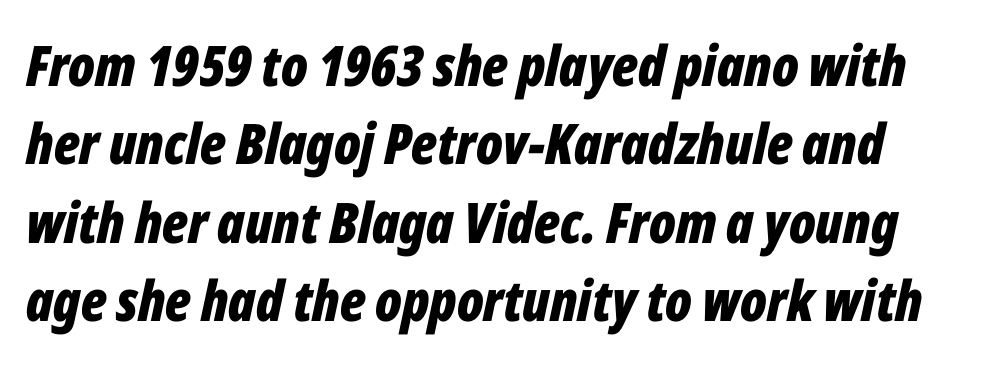
Words float on clear page, feet unadorned. A typesetter would call this proportional, since set widths differ per character. The letters are slanted; this is an italic face. A full-strength bold gives these letters their thick strokes. Honestly, the letter spacing is just normal — you wouldn't notice it.
